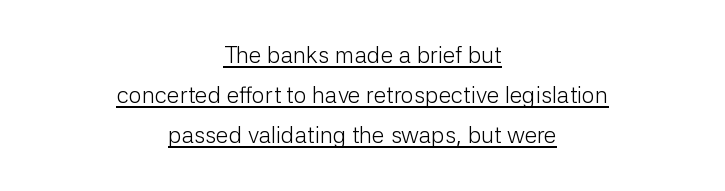
The image shows 23 px text type, upright; set centered, line spacing 1.75x, normal letter spacing, underlined.
